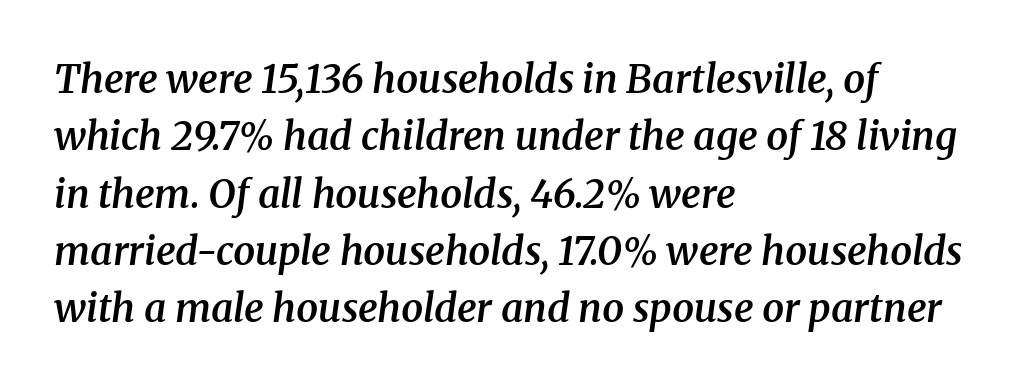
Q: Is the text bold? A: Semi-bold.
Q: Is the text italic (slanted)? A: Yes, it leans right by about 8 degrees.
Q: Is the typeface a serif or a sans-serif typeface? A: Serif.
Q: Is the text underlined? A: No.
Q: How is the paragraph aligned? A: Left-aligned.
Q: Is the spacing between letters normal or unusually wide? A: Normal.
Q: Is the spacing between lines tight, normal or loose? A: Normal.
Q: Width (condensed, normal, or wide)? A: Normal.
Q: Stroke contrast? A: Medium.
Q: x-height? A: Medium.
Q: Monospaced? A: No.
